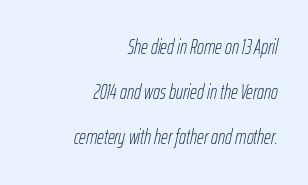
Q: Is the text bold? A: No.
Q: Is the text italic (slanted)? A: Yes, it leans right by about 12 degrees.
Q: Is the text underlined? A: No.
Q: How is the paragraph aligned? A: Right-aligned.
Q: Is the spacing between letters normal or unusually wide? A: Normal.
Q: Is the spacing between lines tight, normal or loose? A: Loose.
